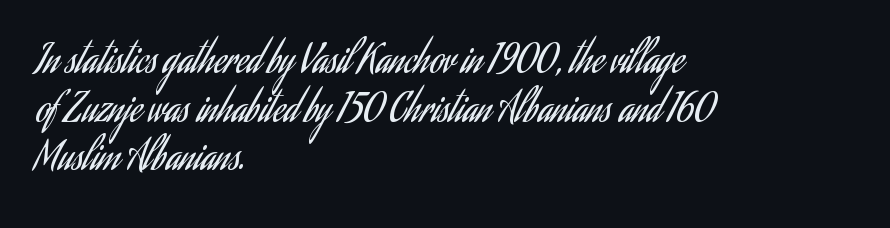
{"serif": "no", "bold": "no", "weight": "regular", "width": "condensed", "stroke_contrast": "low", "x_height": "small", "monospaced": "no", "underline": "no", "align": "left", "line_spacing": "normal", "line_spacing_ratio": 1.28, "letter_spacing": "normal", "letter_spacing_em": 0.0, "glyph_px": 38}
